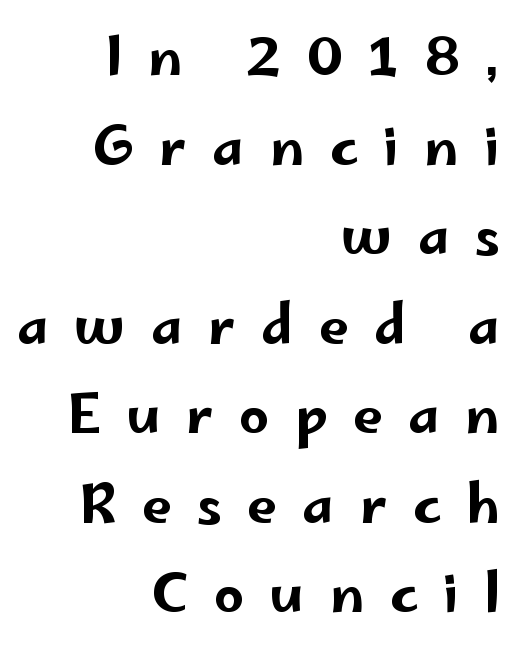
The image shows 53 px wide sans-serif type, upright; set right-aligned, normal line spacing (1.69x), unusually wide letter spacing (+0.48 em), not underlined; low stroke contrast and a small x-height.
